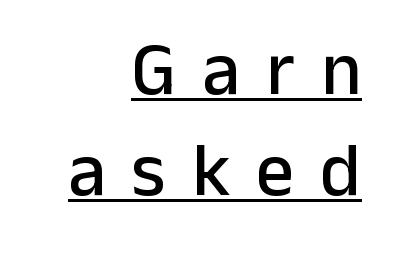
{"serif": "no", "italic": "no", "width": "normal", "stroke_contrast": "low", "x_height": "medium", "monospaced": "no", "underline": "yes", "align": "right", "line_spacing": "normal", "line_spacing_ratio": 1.35, "letter_spacing": "wide", "letter_spacing_em": 0.35, "glyph_px": 75}
